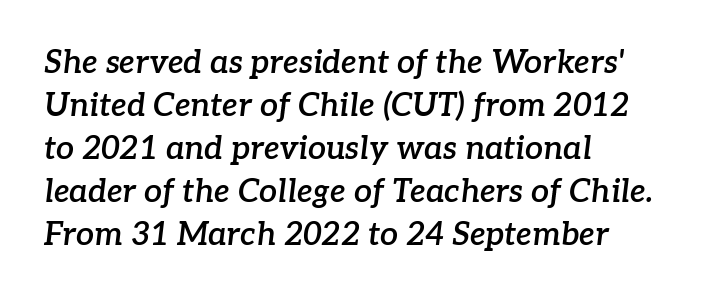
Caption: standard tracking, unaltered. How would I describe the line gaps? Plain and ordinary. Just letters on the line, the space beneath them empty. Visually the block forms a straight wall on the left and a jagged coastline on the right. Typesetter's note: demi weight, one step under bold. The face used here is seriffed, in the tradition of book romans.
